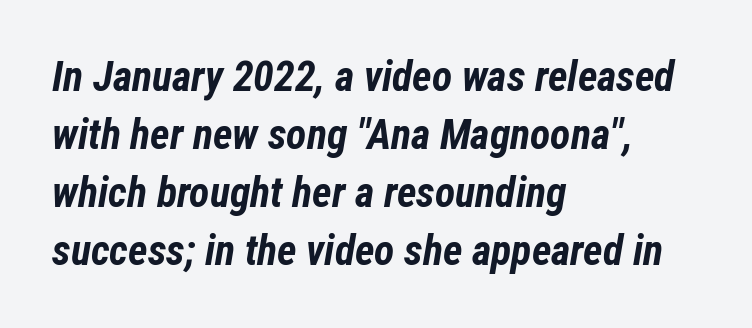
The image shows 42 px bold, condensed type, italic (leaning right); set left-aligned, normal line spacing (1.38x), normal letter spacing, not underlined; low stroke contrast and a medium x-height.
